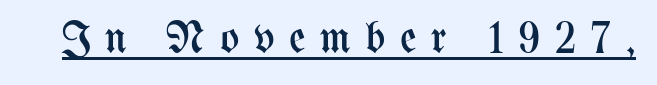
The image shows 45 px regular-weight, condensed type, upright; set unusually wide letter spacing (+0.32 em), underlined; medium stroke contrast and a medium x-height.
